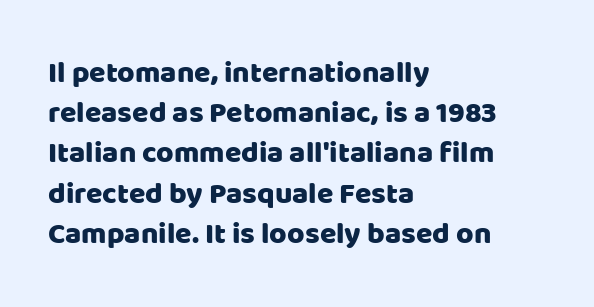
Q: Is the text italic (slanted)? A: No, it is upright.
Q: Is the typeface a serif or a sans-serif typeface? A: Sans-serif.
Q: Is the text underlined? A: No.
Q: How is the paragraph aligned? A: Left-aligned.
Q: Is the spacing between letters normal or unusually wide? A: Normal.
Q: Is the spacing between lines tight, normal or loose? A: Normal.
Q: Width (condensed, normal, or wide)? A: Normal.
Q: Stroke contrast? A: Low.
Q: x-height? A: Large.
Q: Monospaced? A: No.
